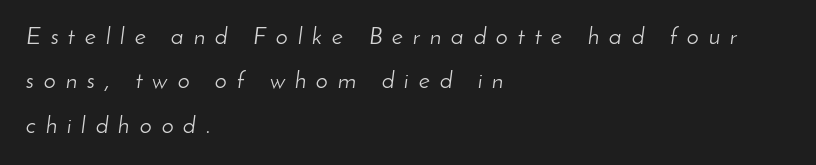
The image shows 24 px text type, italic (leaning right); set left-aligned, line spacing 1.85x, unusually wide letter spacing (+0.41 em), not underlined.
